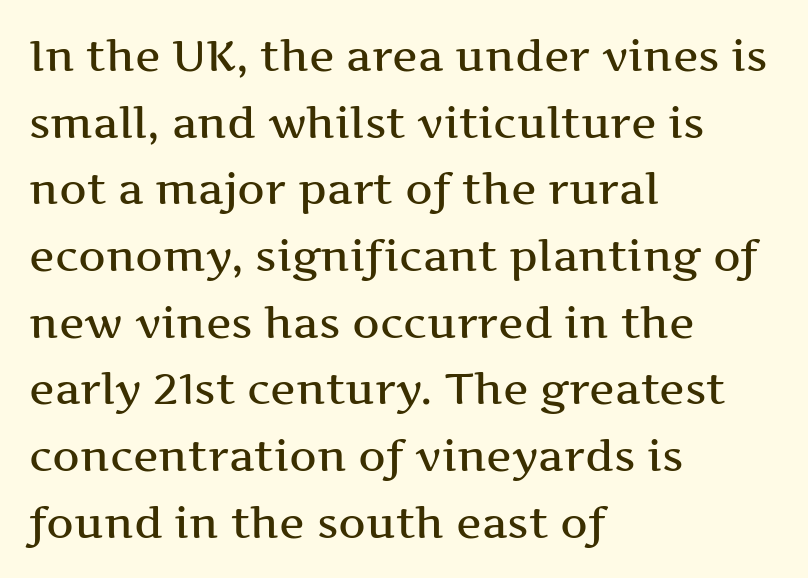
The image shows 43 px wide serif type, upright; set left-aligned, normal line spacing (1.55x), normal letter spacing, not underlined; medium stroke contrast and a medium x-height.
